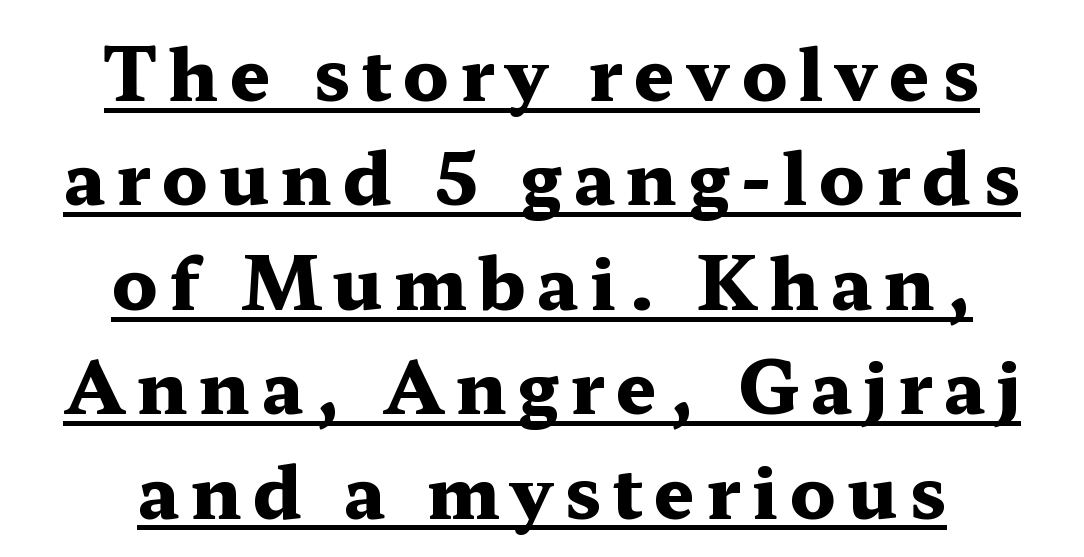
Whoever set this chose a conventional vertical rhythm. Heavy, bold letterforms. This sample has the flowing, uneven cadence of proportional lettering. A continuous stroke trails under the words, as in a hyperlink. Yep, those are serifs on the letters.
